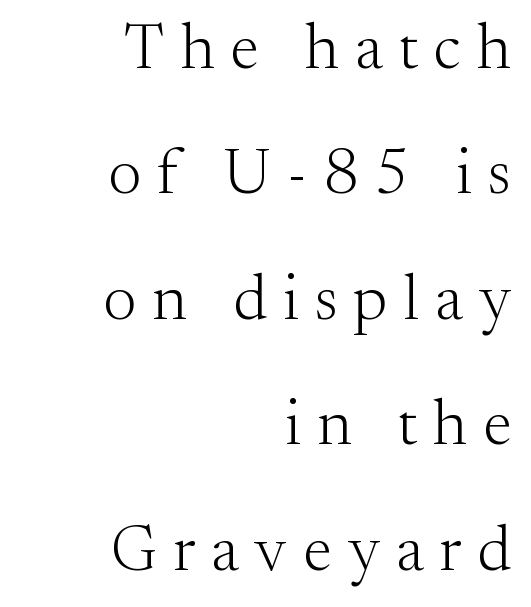
{"serif": "yes", "italic": "no", "bold": "no", "weight": "light", "width": "normal", "stroke_contrast": "medium", "x_height": "small", "monospaced": "no", "underline": "no", "align": "right", "line_spacing": "loose", "line_spacing_ratio": 1.96, "letter_spacing": "wide", "letter_spacing_em": 0.25, "glyph_px": 64}
